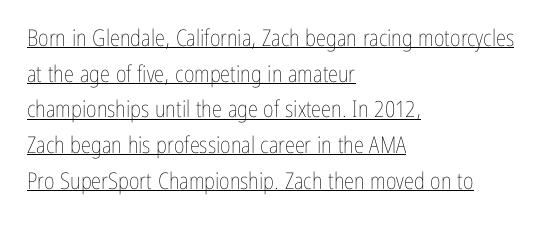
{"italic": "no", "bold": "no", "underline": "yes", "align": "left", "line_spacing": "normal", "line_spacing_ratio": 1.55, "letter_spacing": "normal", "letter_spacing_em": 0.0, "glyph_px": 23}
